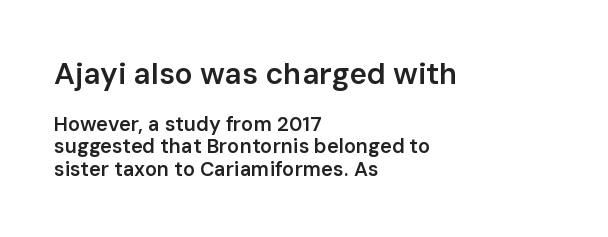
The image shows 30 px semibold sans-serif type, upright; set left-aligned, tight line spacing (1.11x), normal letter spacing, not underlined; the first (top) block is 1.5x larger; low stroke contrast and a medium x-height.
